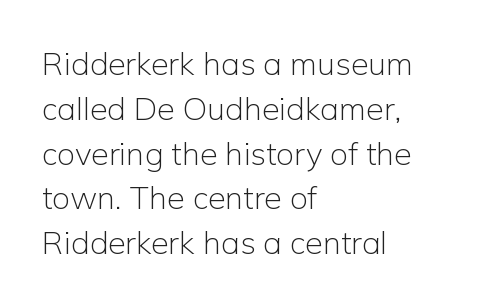
{"serif": "no", "italic": "no", "bold": "no", "weight": "light", "width": "normal", "stroke_contrast": "low", "x_height": "medium", "monospaced": "no", "underline": "no", "align": "left", "line_spacing": "normal", "line_spacing_ratio": 1.4, "letter_spacing": "normal", "letter_spacing_em": 0.0, "glyph_px": 32}
